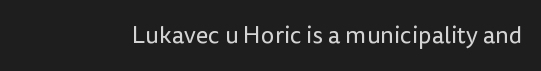
Q: Is the text bold? A: No.
Q: Is the text italic (slanted)? A: No, it is upright.
Q: Is the text underlined? A: No.
Q: Is the spacing between letters normal or unusually wide? A: Normal.
